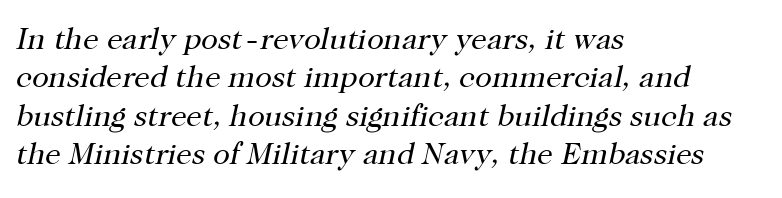
The image shows 31 px regular-weight serif type, italic (leaning right); set left-aligned, line spacing 1.24x, normal letter spacing, not underlined; high stroke contrast and a medium x-height.
